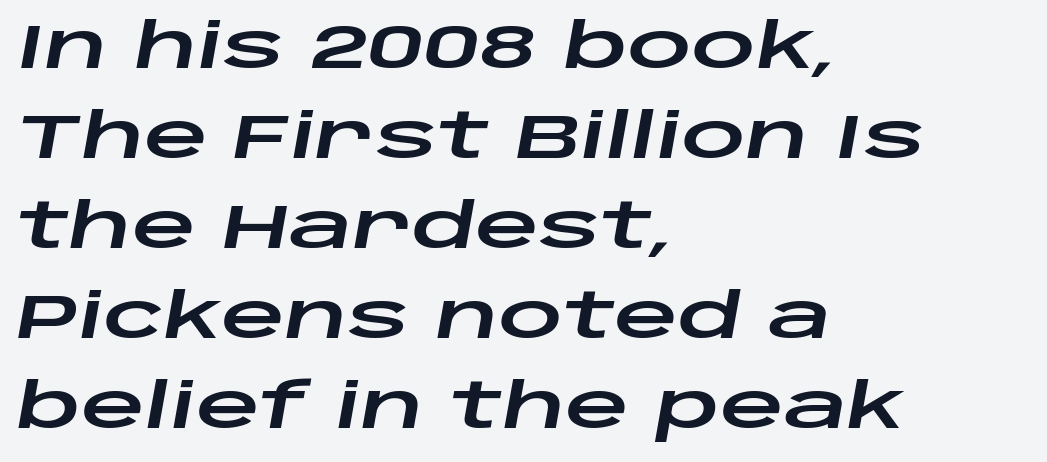
Regular leading. Looks like regular typesetting: each glyph gets only the width it needs. Short and long lines alike share a common starting point at left. Every character sits at an angle, as italics do. Beneath every word, the page is bare.
